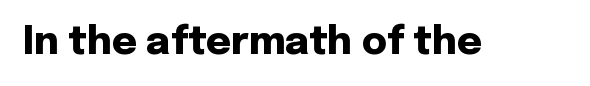
The image shows 38 px heavy sans-serif type, upright; set normal letter spacing, not underlined; low stroke contrast and a medium x-height.
